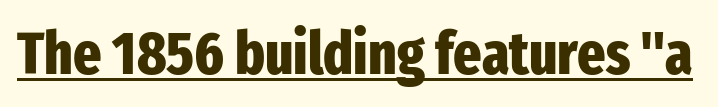
The image shows 60 px heavy, condensed sans-serif type, upright; set normal letter spacing, underlined; low stroke contrast and a medium x-height.
